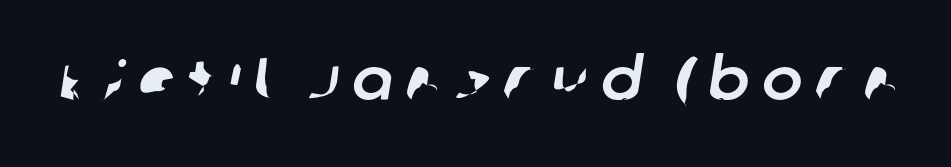
Q: Is the typeface a serif or a sans-serif typeface? A: Sans-serif.
Q: Is the text underlined? A: No.
Q: Is the spacing between letters normal or unusually wide? A: Unusually wide.
Q: Width (condensed, normal, or wide)? A: Normal.
Q: Stroke contrast? A: Low.
Q: x-height? A: Large.
Q: Monospaced? A: No.
